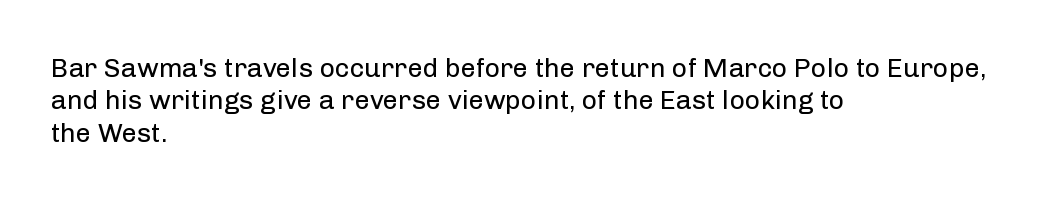
The image shows 27 px text type, upright; set left-aligned, line spacing 1.2x, normal letter spacing, not underlined.
